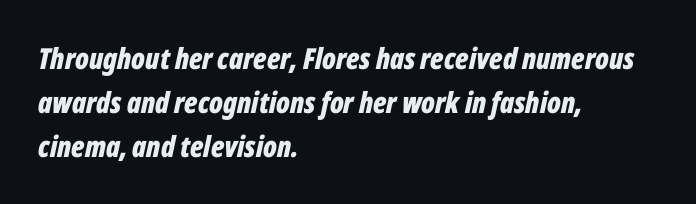
{"italic": "yes", "lean": "right", "slant_degrees": 12, "bold": "yes", "weight": "bold", "width": "condensed", "stroke_contrast": "low", "x_height": "medium", "monospaced": "no", "underline": "no", "align": "left", "line_spacing": "normal", "line_spacing_ratio": 1.51, "letter_spacing": "normal", "letter_spacing_em": 0.0, "glyph_px": 29}
